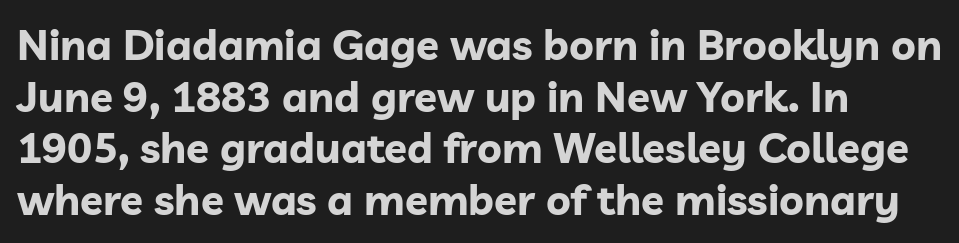
Caption: multi-line text, flush left, ragged right. Vertical strokes here are truly vertical. Think of a printed novel: that variable character pitch is what you see here. What stands out about the letter spacing? Nothing — it is the standard amount. Observe the absence of serifs on each vertical stroke in this sample. How heavy is the stroke? Heavy — this is a bold.
